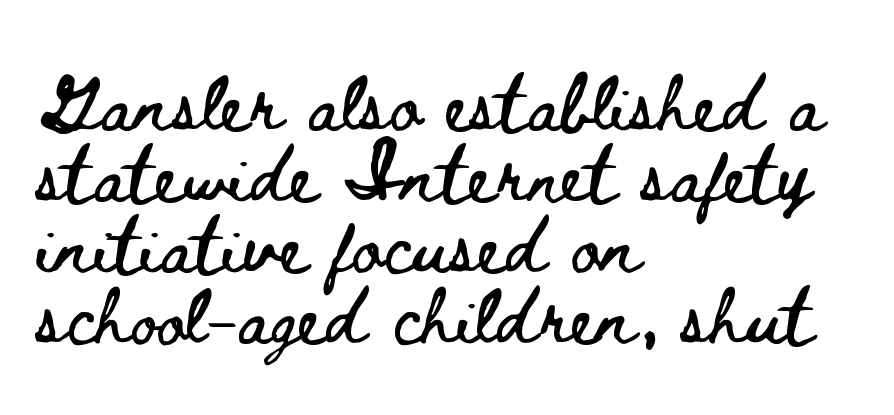
Decoration check: the copy has no underline. Left-aligned paragraph, ragged on the right. Think of a printed novel: that variable character pitch is what you see here. Honestly, the row spacing looks completely unremarkable. The face used here is rendered with its standard letterfit.
